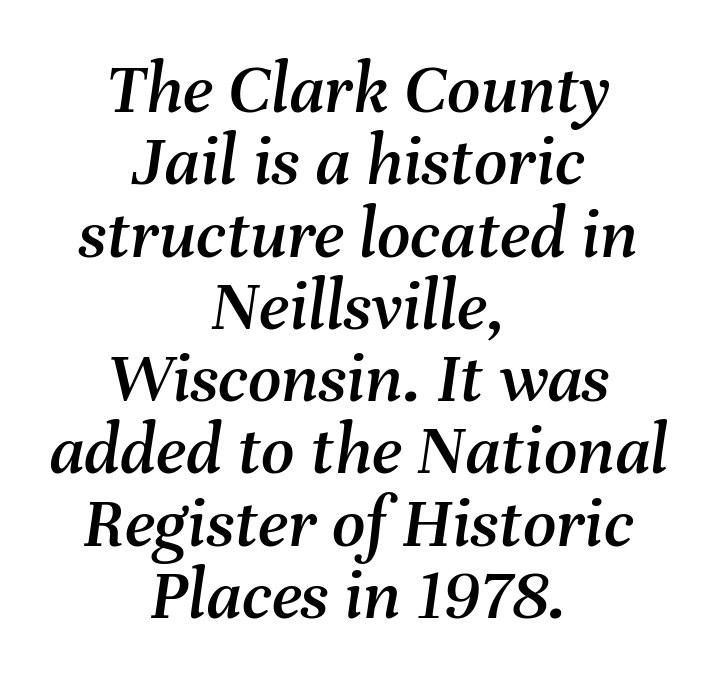
Q: Is the text italic (slanted)? A: Yes, it leans right by about 8 degrees.
Q: Is the text underlined? A: No.
Q: How is the paragraph aligned? A: Centered.
Q: Is the spacing between letters normal or unusually wide? A: Normal.
Q: Is the spacing between lines tight, normal or loose? A: Tight.
Q: Width (condensed, normal, or wide)? A: Normal.
Q: Stroke contrast? A: Medium.
Q: x-height? A: Medium.
Q: Monospaced? A: No.
